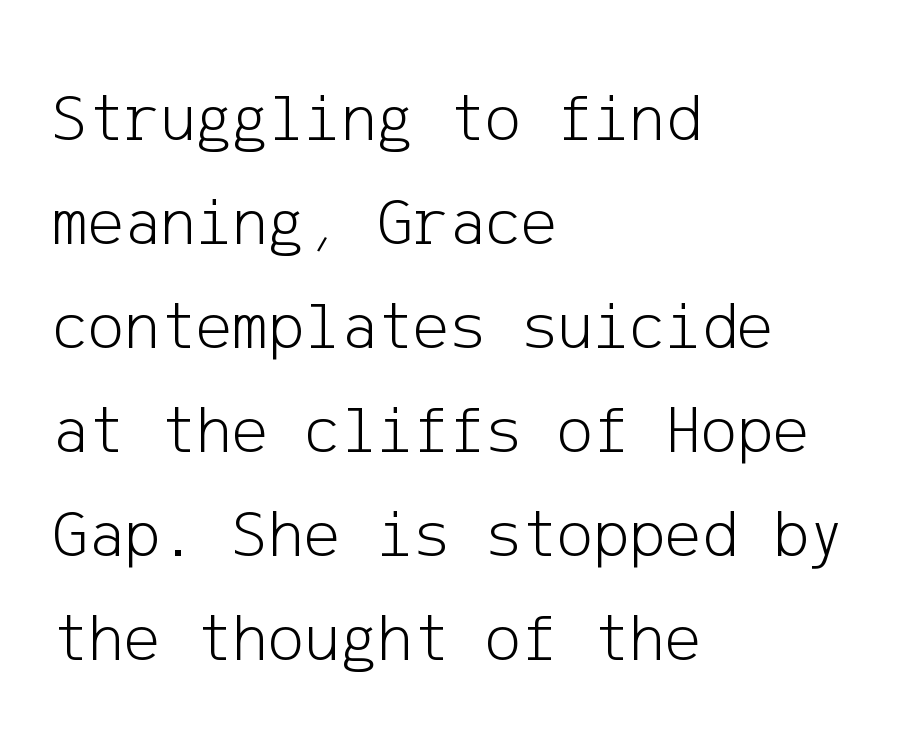
The image shows 68 px light sans-serif type, upright; set left-aligned, normal line spacing (1.53x), normal letter spacing, not underlined; low stroke contrast and a medium x-height.
